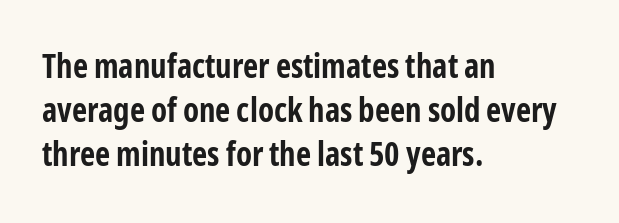
Q: Is the text bold? A: Yes.
Q: Is the text italic (slanted)? A: No, it is upright.
Q: Is the typeface a serif or a sans-serif typeface? A: Sans-serif.
Q: Is the text underlined? A: No.
Q: How is the paragraph aligned? A: Left-aligned.
Q: Is the spacing between letters normal or unusually wide? A: Normal.
Q: Is the spacing between lines tight, normal or loose? A: Normal.
Q: Width (condensed, normal, or wide)? A: Condensed.
Q: Stroke contrast? A: Low.
Q: x-height? A: Medium.
Q: Monospaced? A: No.
